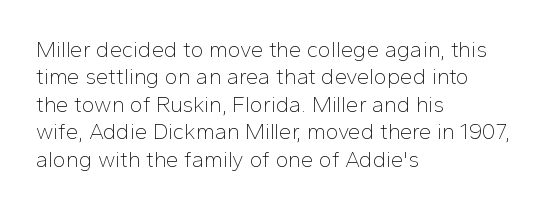
Q: Is the text bold? A: No.
Q: Is the text italic (slanted)? A: No, it is upright.
Q: Is the text underlined? A: No.
Q: How is the paragraph aligned? A: Left-aligned.
Q: Is the spacing between letters normal or unusually wide? A: Normal.
Q: Is the spacing between lines tight, normal or loose? A: Normal.
